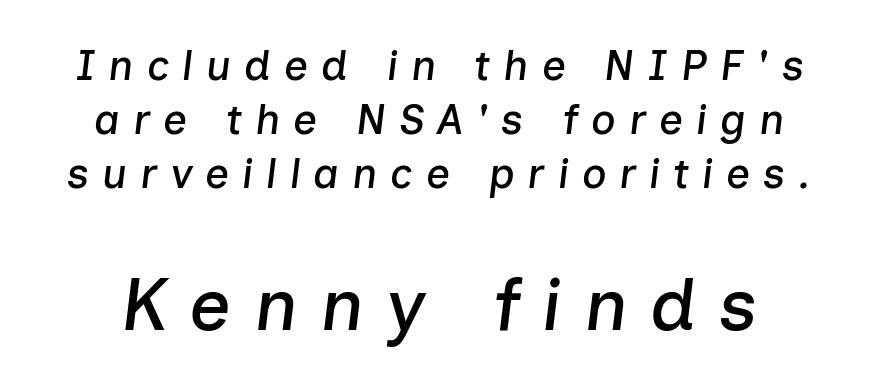
The text carries the slant typical of an italic or oblique font. Think of a printed novel: that variable character pitch is what you see here. This block has exactly the height ordinary leading produces. This rendering features lettering with no underline. This sample uses expanded letter spacing, leaving extra air between glyphs.
